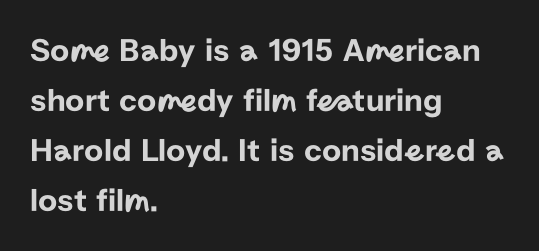
No word sits above an underline. Tall strokes in this sample are plumb rather than angled. Do the characters align in a grid? No, the font is proportional. Serifs: no, the terminals of the letterforms are clean.
